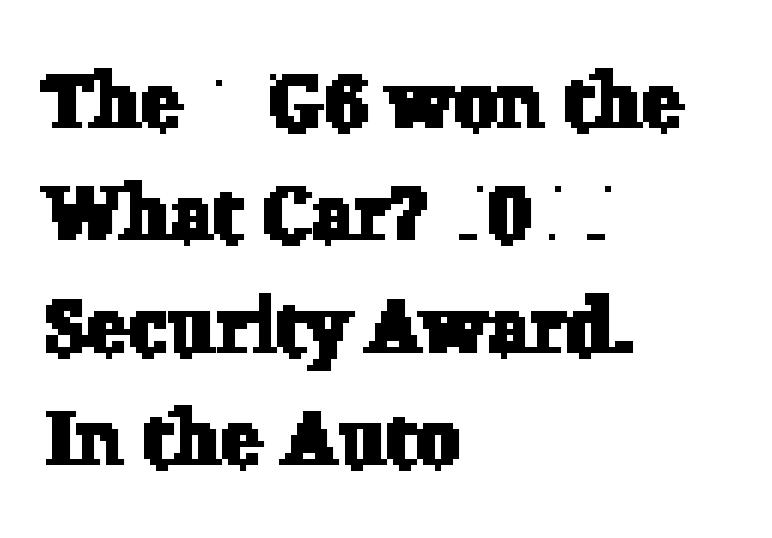
The glyphs are unaccompanied by any horizontal stroke below them. Spacing between characters is what you'd get straight out of the box. Compared with typical paragraphs, the rows here are spaced about the same. This sample uses a serif face. Does the copy run flush right? No — it runs flush left. Here the designer chose a conventional face with non-uniform glyph widths.
